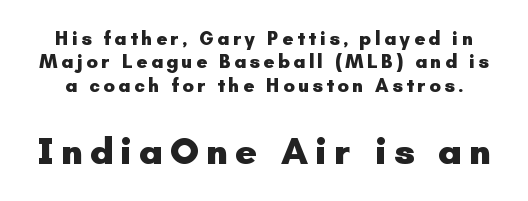
Q: Is the text bold? A: Yes.
Q: Is the text italic (slanted)? A: No, it is upright.
Q: Is the typeface a serif or a sans-serif typeface? A: Sans-serif.
Q: Is the text underlined? A: No.
Q: Which block of text is set in a larger size, the first (top) or the second (bottom)? A: The second (bottom) one.
Q: Width (condensed, normal, or wide)? A: Normal.
Q: Stroke contrast? A: Low.
Q: x-height? A: Small.
Q: Monospaced? A: No.
